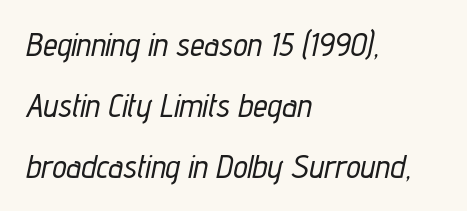
Line starts are locked; line ends wander. Between one letter and the next there's only the usual sliver of space. The leading is generous, giving the passage an open texture. The space beneath each line is pristine and unruled.
